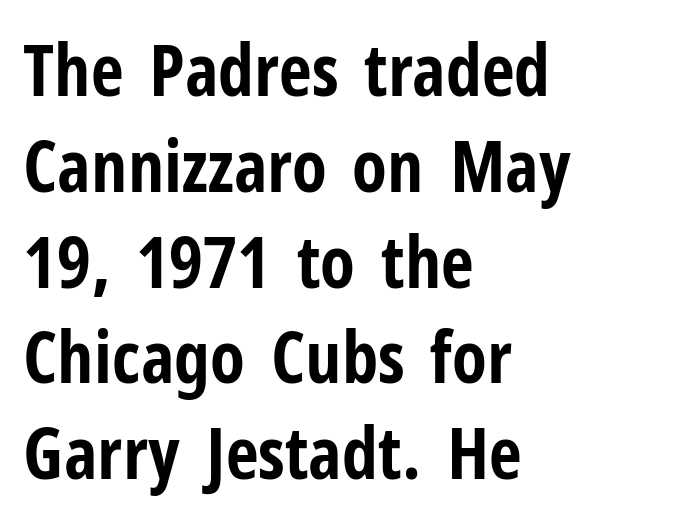
Q: Is the text bold? A: Yes.
Q: Is the text italic (slanted)? A: No, it is upright.
Q: Is the typeface a serif or a sans-serif typeface? A: Sans-serif.
Q: Is the text underlined? A: No.
Q: How is the paragraph aligned? A: Left-aligned.
Q: Is the spacing between letters normal or unusually wide? A: Normal.
Q: Is the spacing between lines tight, normal or loose? A: Normal.
Q: Width (condensed, normal, or wide)? A: Condensed.
Q: Stroke contrast? A: Low.
Q: x-height? A: Medium.
Q: Monospaced? A: No.
